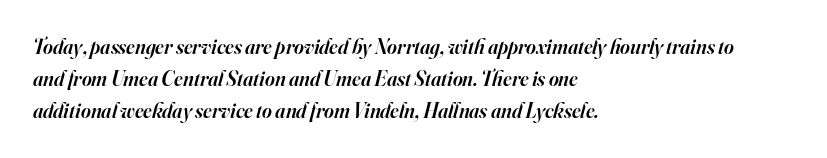
{"italic": "yes", "lean": "right", "slant_degrees": 16, "bold": "semi", "underline": "no", "align": "left", "line_spacing": "normal", "line_spacing_ratio": 1.53, "letter_spacing": "normal", "letter_spacing_em": 0.0, "glyph_px": 21}
